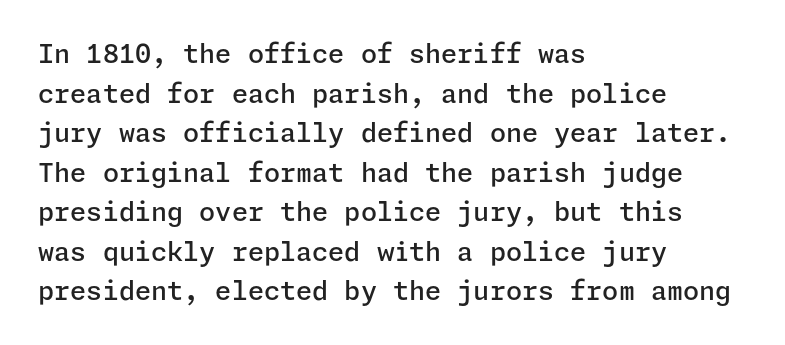
{"italic": "no", "bold": "semi", "underline": "no", "align": "left", "line_spacing": "normal", "line_spacing_ratio": 1.52, "letter_spacing": "normal", "letter_spacing_em": 0.0, "glyph_px": 26}
